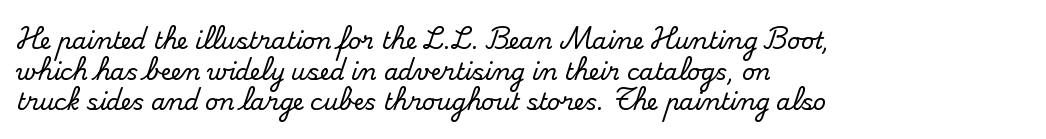
{"underline": "no", "align": "left", "line_spacing": "normal", "line_spacing_ratio": 1.33, "letter_spacing": "normal", "letter_spacing_em": 0.0, "glyph_px": 23}
